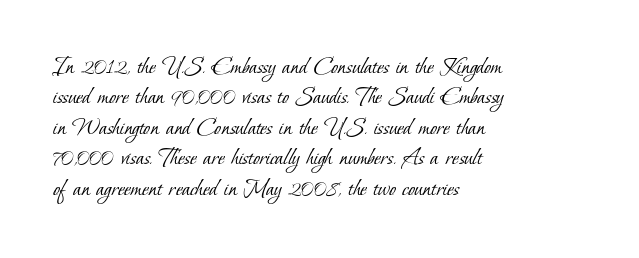
The letters look calm and open, with moderate or lighter stems. Does extra space separate the letters? No, they use regular spacing. Rule under the text: the space is simply empty. Left-aligned paragraph, ragged on the right.
